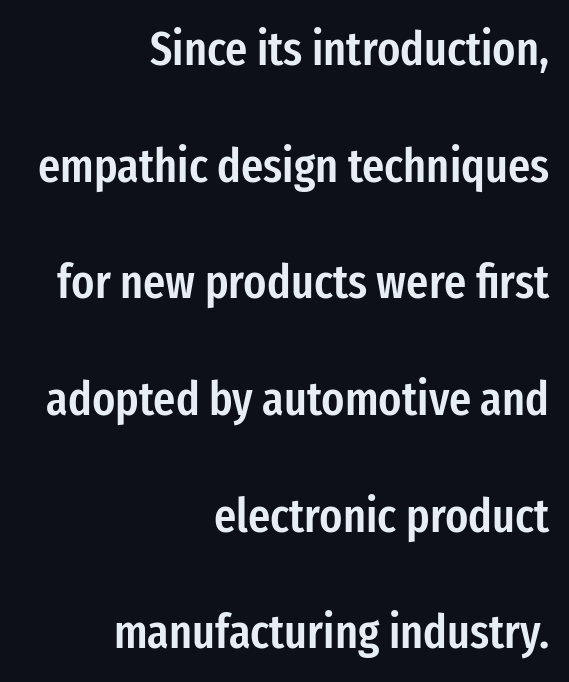
The image shows 48 px semibold, condensed sans-serif type, upright; set right-aligned, loose line spacing (2.43x), normal letter spacing, not underlined; low stroke contrast and a medium x-height.
